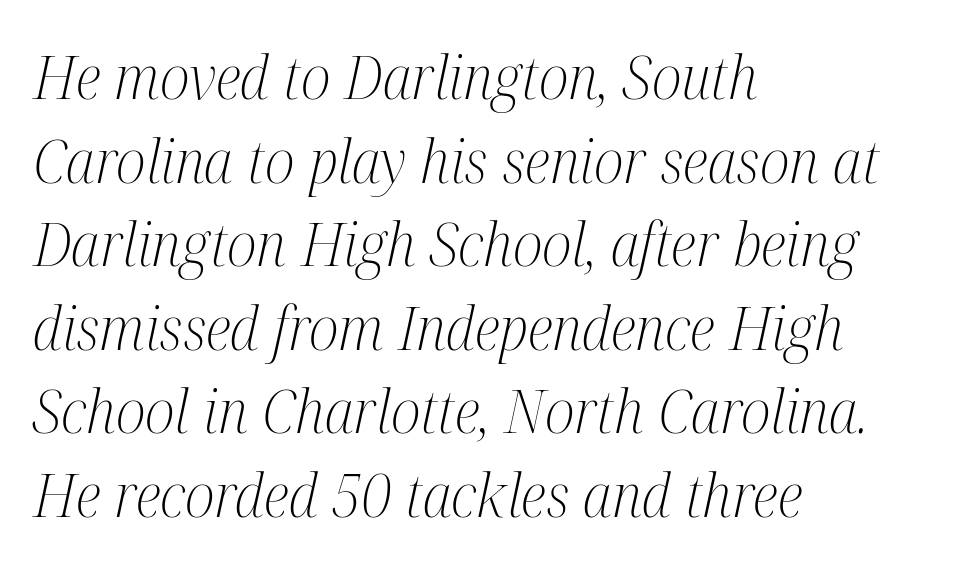
Q: Is the text bold? A: No.
Q: Is the text italic (slanted)? A: Yes, it leans right by about 12 degrees.
Q: Is the typeface a serif or a sans-serif typeface? A: Serif.
Q: Is the text underlined? A: No.
Q: How is the paragraph aligned? A: Left-aligned.
Q: Is the spacing between letters normal or unusually wide? A: Normal.
Q: Is the spacing between lines tight, normal or loose? A: Normal.
Q: Width (condensed, normal, or wide)? A: Condensed.
Q: Stroke contrast? A: Medium.
Q: x-height? A: Medium.
Q: Monospaced? A: No.
